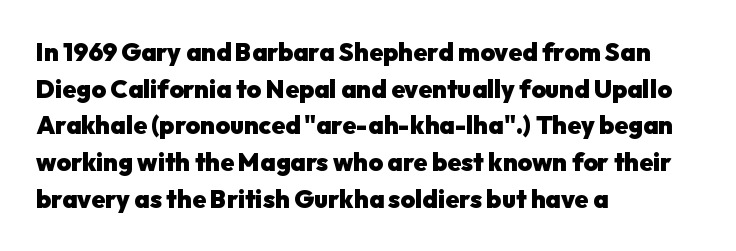
The image shows 25 px bold type, upright; set left-aligned, normal line spacing (1.47x), normal letter spacing, not underlined.
